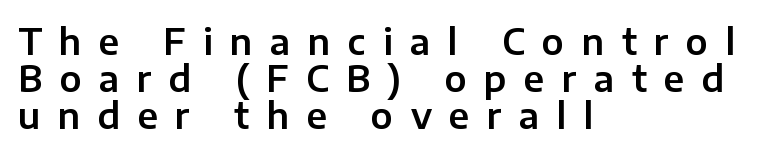
The image shows 35 px sans-serif type, upright; set left-aligned, tight line spacing (1.06x), unusually wide letter spacing (+0.5 em), not underlined; low stroke contrast and a medium x-height.
